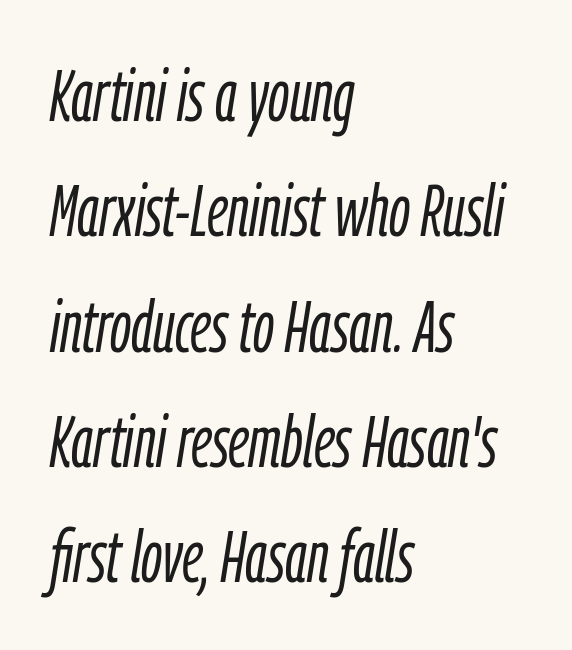
Each row of text sits above clean, open space. Each letter keeps its own natural width here, so spacing adapts to shape. Here the glyphs are tracked normally, forming tight word shapes. The setting favours the left margin, as ordinary paragraphs usually do. Bold? No — there's no thickening of the strokes.
